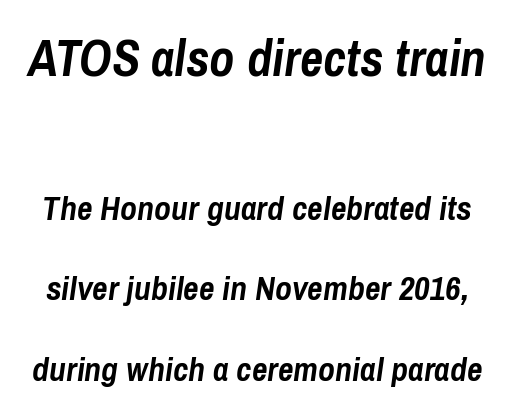
The image shows 51 px semibold, condensed type, italic (leaning right); set loose line spacing (2.36x), normal letter spacing, not underlined; the first (top) block is 1.5x larger; low stroke contrast and a medium x-height.
